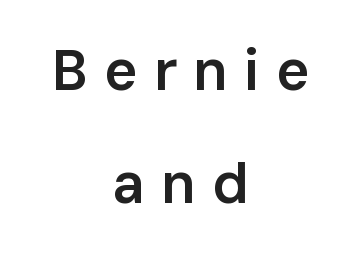
{"serif": "no", "italic": "no", "bold": "semi", "weight": "semibold", "width": "normal", "stroke_contrast": "low", "x_height": "medium", "monospaced": "no", "underline": "no", "align": "center", "line_spacing": "loose", "line_spacing_ratio": 1.98, "letter_spacing": "wide", "letter_spacing_em": 0.28, "glyph_px": 57}
